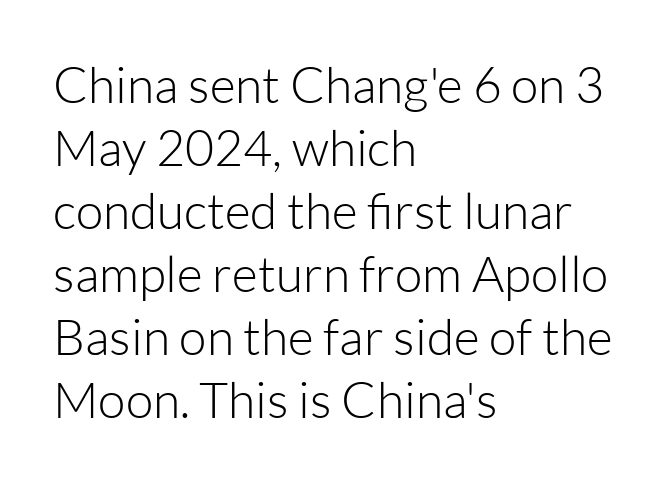
{"serif": "no", "italic": "no", "bold": "no", "weight": "light", "width": "normal", "stroke_contrast": "low", "x_height": "medium", "monospaced": "no", "underline": "no", "align": "left", "line_spacing": "normal", "line_spacing_ratio": 1.26, "letter_spacing": "normal", "letter_spacing_em": 0.0, "glyph_px": 50}
